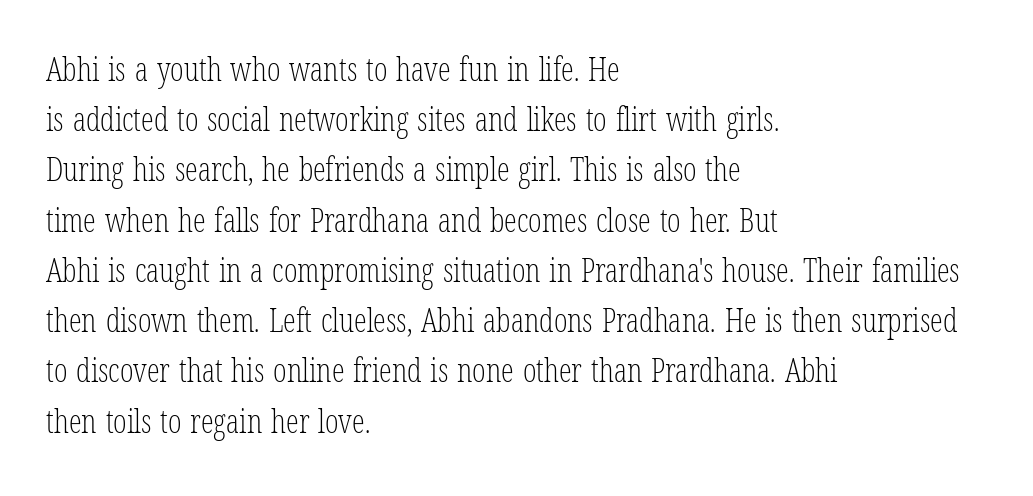
A serif font was chosen for this passage. Honestly, there is no underline to notice here at all. Leftover space on each line is placed entirely after the last word. Varying glyph widths throughout — classic text-font behaviour. Vertical stems look standard width or narrower in stroke. Inter-character spacing is left at the font's built-in metrics.
